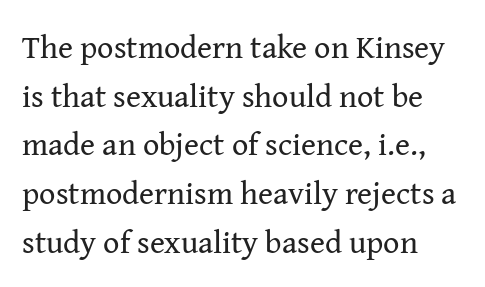
Q: Is the text bold? A: No.
Q: Is the text italic (slanted)? A: No, it is upright.
Q: Is the typeface a serif or a sans-serif typeface? A: Serif.
Q: Is the text underlined? A: No.
Q: How is the paragraph aligned? A: Left-aligned.
Q: Is the spacing between letters normal or unusually wide? A: Normal.
Q: Is the spacing between lines tight, normal or loose? A: Normal.
Q: Width (condensed, normal, or wide)? A: Normal.
Q: Stroke contrast? A: Medium.
Q: x-height? A: Medium.
Q: Monospaced? A: No.
